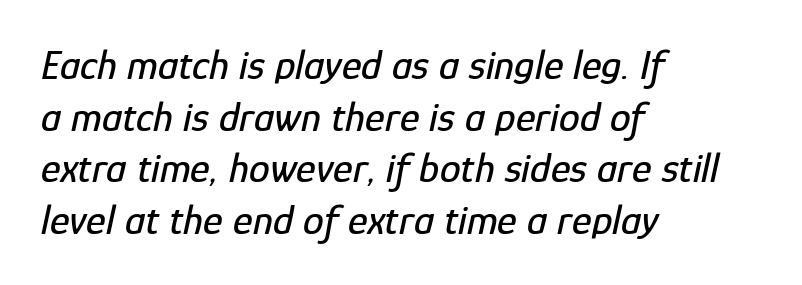
The image shows 42 px condensed type, italic (leaning right); set left-aligned, line spacing 1.23x, normal letter spacing, not underlined; low stroke contrast and a medium x-height.
